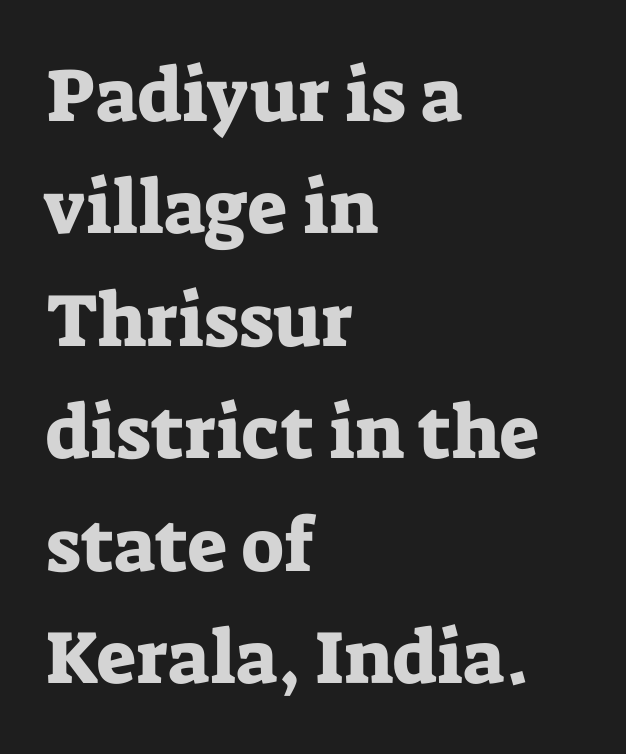
If you measured baseline to baseline, you'd find a middling distance. Unlike italic type, these characters show no tilt at all. Character widths vary here, with narrow letters taking less room than wide ones. Caption: multi-line text, flush left, ragged right. The letters sit at their default tracking, neither squeezed nor spread. Letters rest on an invisible, unmarked baseline.
